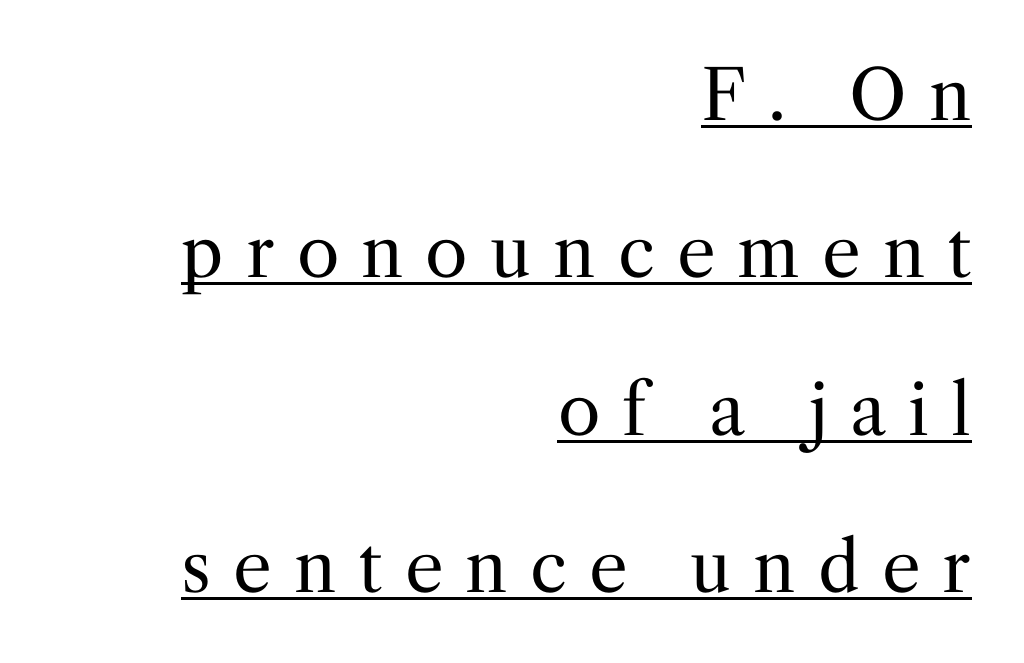
Q: Is the text bold? A: No.
Q: Is the text italic (slanted)? A: No, it is upright.
Q: Is the typeface a serif or a sans-serif typeface? A: Serif.
Q: Is the text underlined? A: Yes.
Q: How is the paragraph aligned? A: Right-aligned.
Q: Is the spacing between letters normal or unusually wide? A: Unusually wide.
Q: Is the spacing between lines tight, normal or loose? A: Loose.
Q: Width (condensed, normal, or wide)? A: Normal.
Q: Stroke contrast? A: Medium.
Q: x-height? A: Medium.
Q: Monospaced? A: No.
